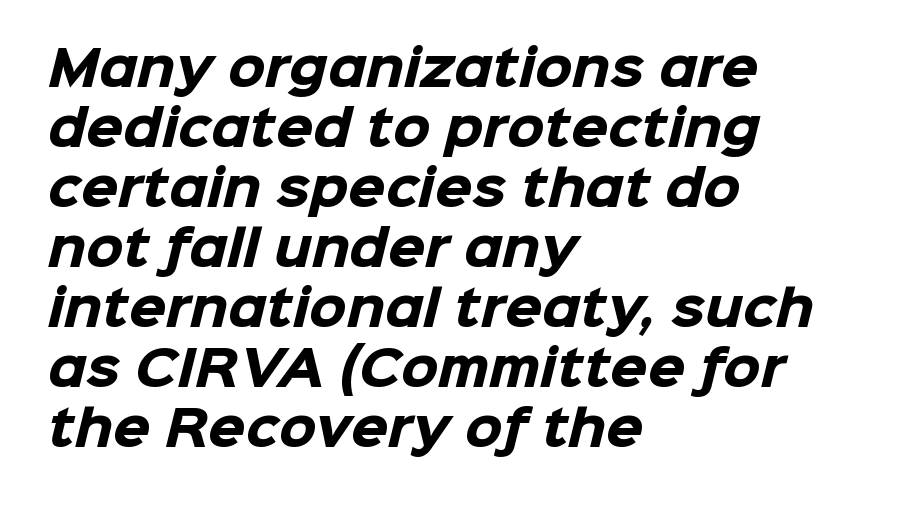
The image shows 48 px heavy sans-serif type; set left-aligned, normal line spacing (1.25x), normal letter spacing, not underlined; low stroke contrast and a medium x-height.
